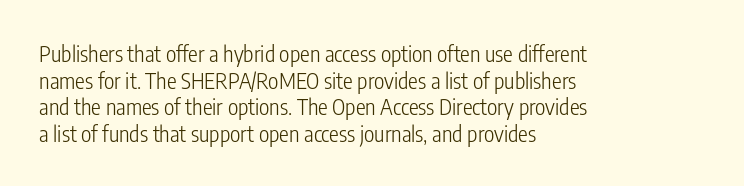
The face used here is rendered with its standard letterfit. The rag falls on the right side of this text block. The typeface has the unassuming heft of standard copy or less. Italic: no, the glyphs are upright roman.
